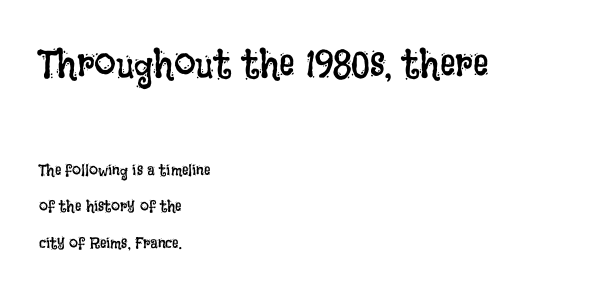
Q: Is the text bold? A: No.
Q: Is the text italic (slanted)? A: No, it is upright.
Q: Is the text underlined? A: No.
Q: How is the paragraph aligned? A: Left-aligned.
Q: Is the spacing between letters normal or unusually wide? A: Normal.
Q: Is the spacing between lines tight, normal or loose? A: Loose.
Q: Which block of text is set in a larger size, the first (top) or the second (bottom)? A: The first (top) one.
Q: Width (condensed, normal, or wide)? A: Condensed.
Q: Stroke contrast? A: Low.
Q: x-height? A: Large.
Q: Monospaced? A: No.
